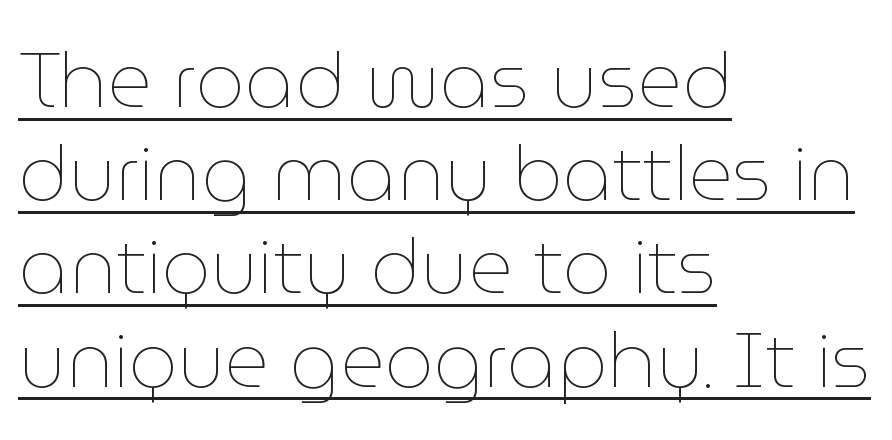
In CSS terms this would be text-align: left. Tracking value appears to be zero — textbook default spacing. Every stem runs plumb, perpendicular to the baseline. Caption: lettering with a line underneath. Spacing verdict: proportional, widths tailored to each character. Compared with a typical body face, this is equally light or lighter still.
